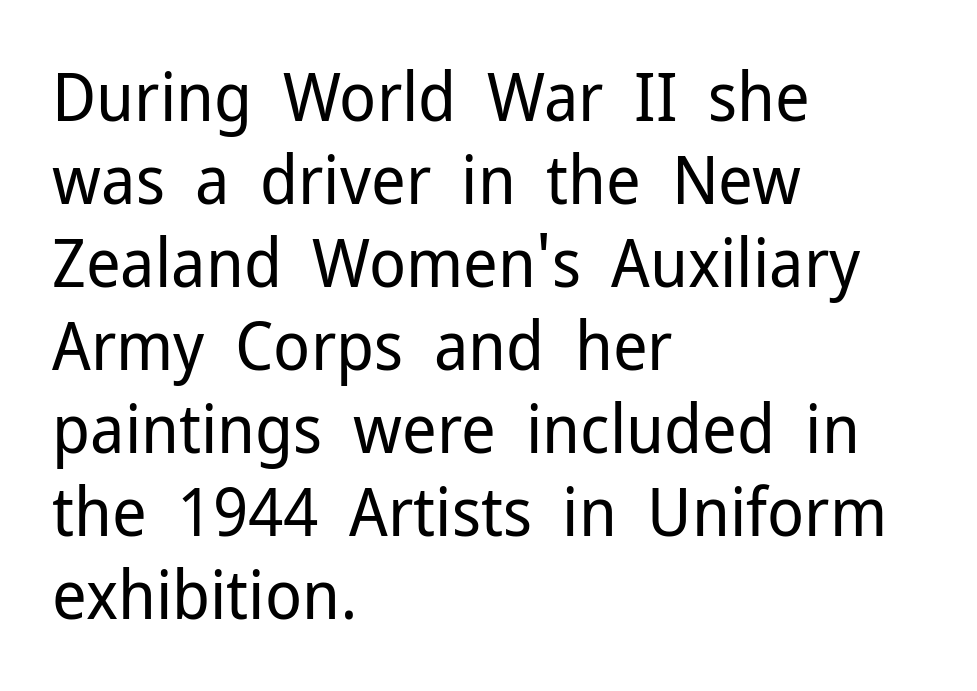
Q: Is the text bold? A: No.
Q: Is the text italic (slanted)? A: No, it is upright.
Q: Is the typeface a serif or a sans-serif typeface? A: Sans-serif.
Q: Is the text underlined? A: No.
Q: How is the paragraph aligned? A: Left-aligned.
Q: Is the spacing between letters normal or unusually wide? A: Normal.
Q: Width (condensed, normal, or wide)? A: Normal.
Q: Stroke contrast? A: Low.
Q: x-height? A: Medium.
Q: Monospaced? A: No.
